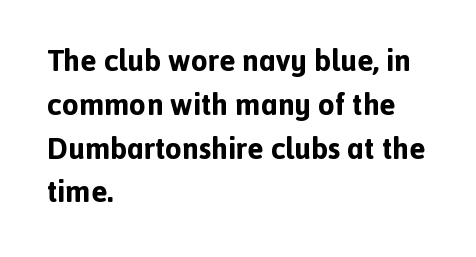
Default kerning and tracking; the words read as compact shapes. Each letter's strokes conclude bluntly, with no projecting serifs. Leading matches the norm, producing a regular column. Pretty heavy lettering here — definitely bold.
